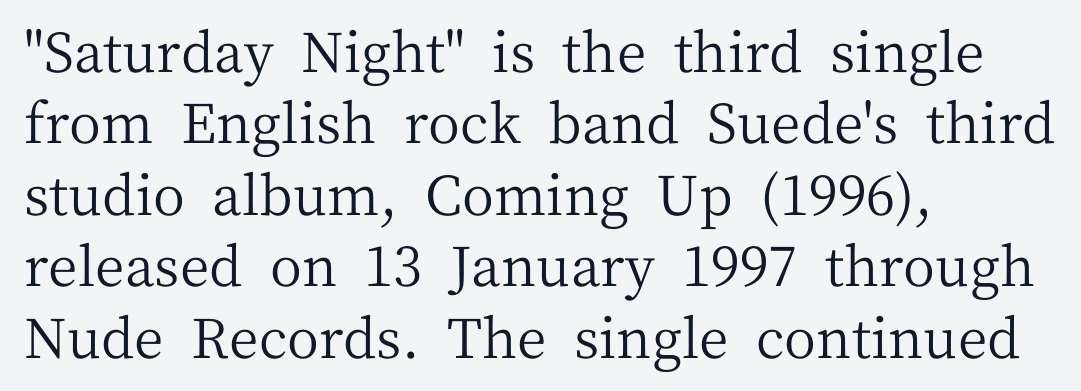
Q: Is the text bold? A: No.
Q: Is the text italic (slanted)? A: No, it is upright.
Q: Is the typeface a serif or a sans-serif typeface? A: Serif.
Q: Is the text underlined? A: No.
Q: How is the paragraph aligned? A: Left-aligned.
Q: Is the spacing between letters normal or unusually wide? A: Normal.
Q: Is the spacing between lines tight, normal or loose? A: Normal.
Q: Width (condensed, normal, or wide)? A: Normal.
Q: Stroke contrast? A: Medium.
Q: x-height? A: Medium.
Q: Monospaced? A: No.
